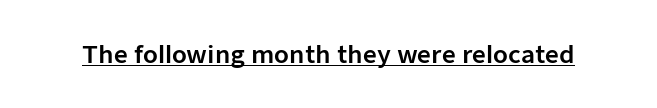
The image shows 24 px text type, upright; set normal letter spacing, underlined.
